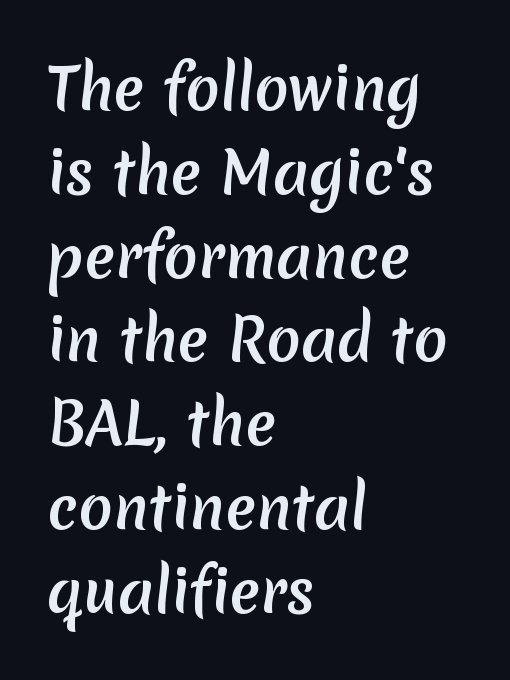
{"serif": "no", "bold": "yes", "weight": "semibold", "width": "normal", "stroke_contrast": "low", "x_height": "medium", "monospaced": "no", "underline": "no", "align": "left", "line_spacing": "normal", "line_spacing_ratio": 1.47, "letter_spacing": "normal", "letter_spacing_em": 0.0, "glyph_px": 57}
